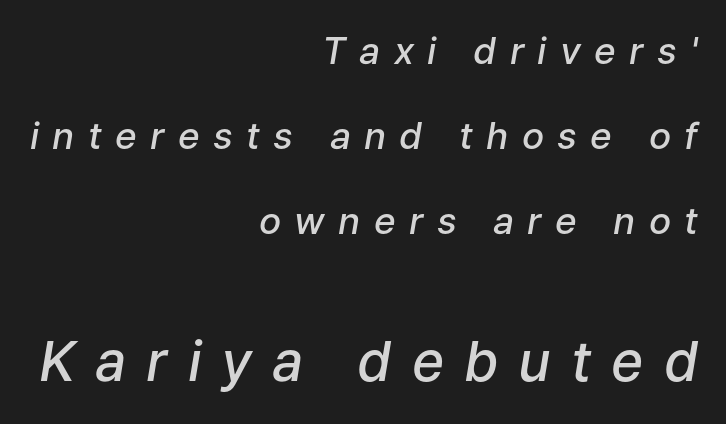
Q: Is the text bold? A: Semi-bold.
Q: Is the text italic (slanted)? A: Yes, it leans right by about 9 degrees.
Q: Is the text underlined? A: No.
Q: How is the paragraph aligned? A: Right-aligned.
Q: Is the spacing between letters normal or unusually wide? A: Unusually wide.
Q: Is the spacing between lines tight, normal or loose? A: Loose.
Q: Which block of text is set in a larger size, the first (top) or the second (bottom)? A: The second (bottom) one.
Q: Width (condensed, normal, or wide)? A: Normal.
Q: Stroke contrast? A: Low.
Q: x-height? A: Medium.
Q: Monospaced? A: No.
